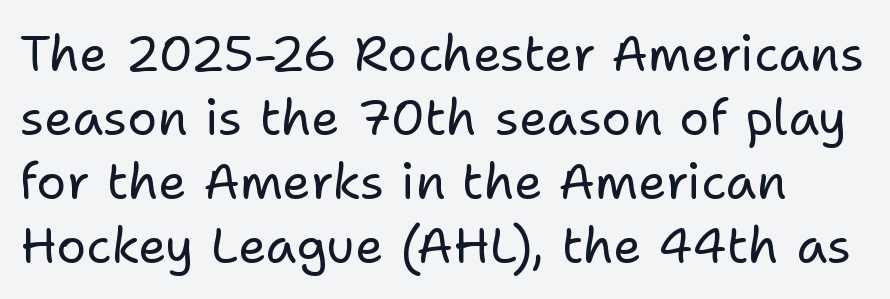
The image shows 50 px regular-weight sans-serif type, upright; set normal line spacing (1.28x), normal letter spacing, not underlined; low stroke contrast and a medium x-height.
